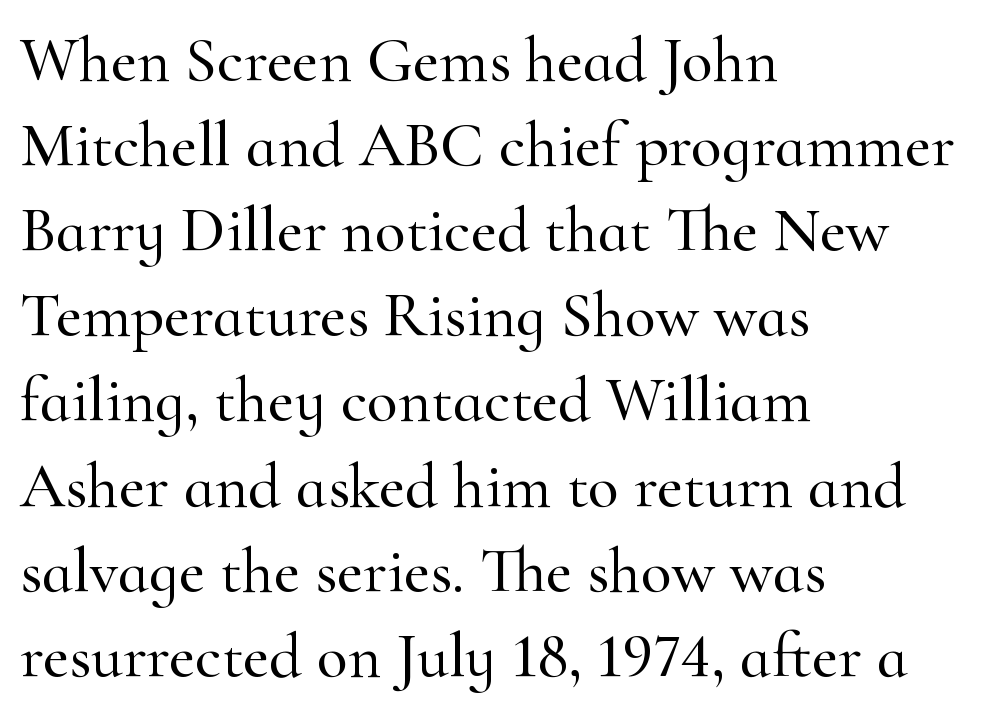
{"serif": "yes", "italic": "no", "width": "normal", "stroke_contrast": "high", "x_height": "small", "monospaced": "no", "underline": "no", "align": "left", "line_spacing": "normal", "line_spacing_ratio": 1.33, "letter_spacing": "normal", "letter_spacing_em": 0.0, "glyph_px": 64}
